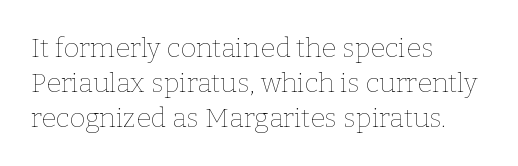
Q: Is the text bold? A: No.
Q: Is the text italic (slanted)? A: No, it is upright.
Q: Is the text underlined? A: No.
Q: How is the paragraph aligned? A: Left-aligned.
Q: Is the spacing between letters normal or unusually wide? A: Normal.
Q: Is the spacing between lines tight, normal or loose? A: Normal.
